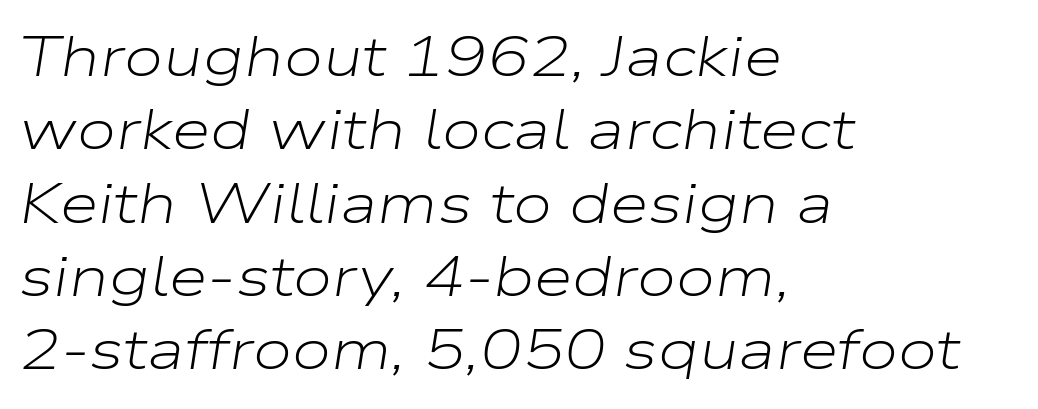
Think of a printed novel: that variable character pitch is what you see here. A bare baseline throughout the passage. The type is set solid horizontally, with unmodified tracking. Does the lettering tilt? It does — this is italic. These lines are set flush left with a ragged right edge.
